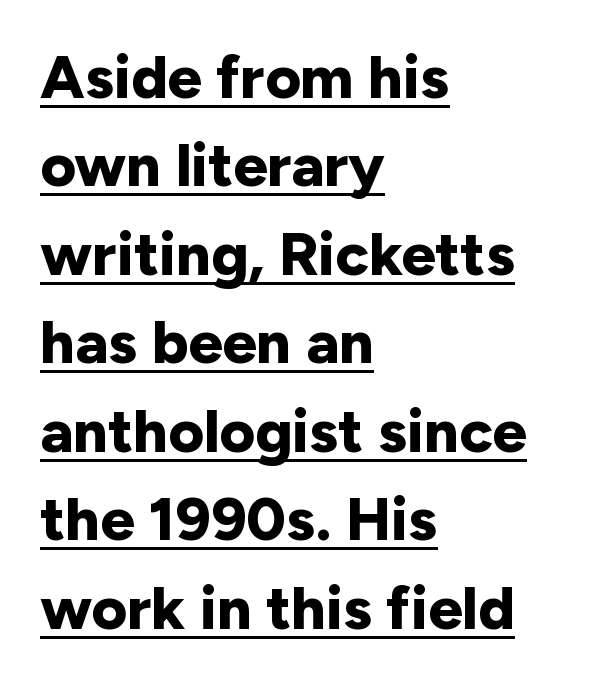
Tracking here is standard; glyphs follow each other at the usual distance. Italic: no, the glyphs are upright roman. The face used here is proportionally spaced, like ordinary book or web type. Typeset ragged right — the left edge is the straight one. Regarding leading, the lines here are spaced in the standard way. Looks like someone drew a line under every word here.
